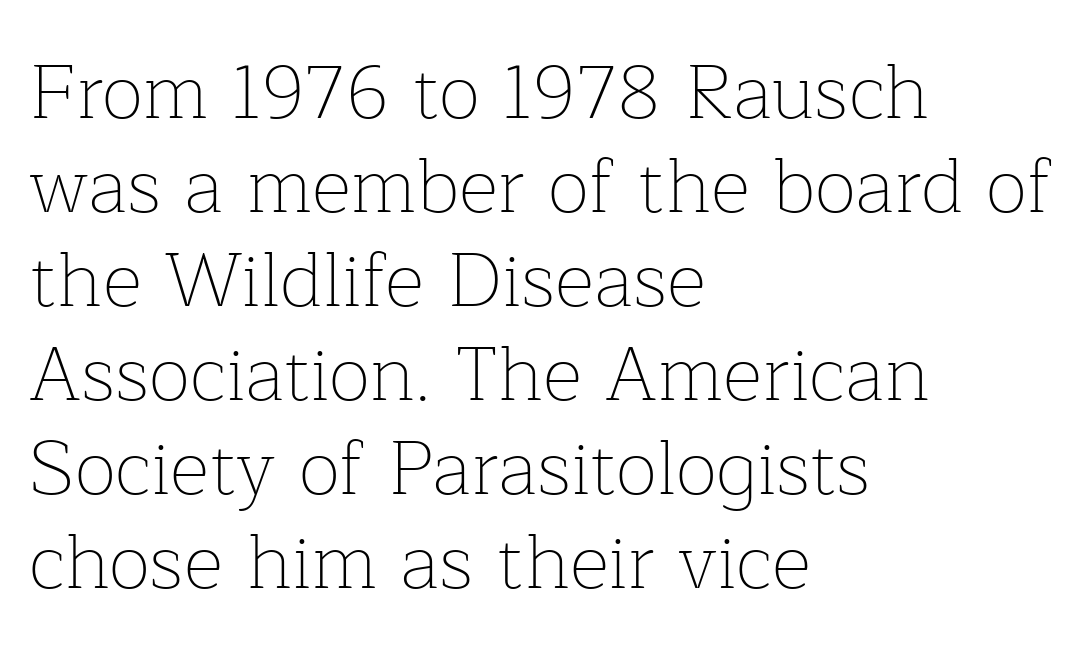
Serifs: yes, visible at the terminals of the letterforms. Every row of glyphs begins at an identical x-position on the left. The typography opts for an upright posture over an oblique one. The letters advance in unequal steps, a hallmark of proportional type.
